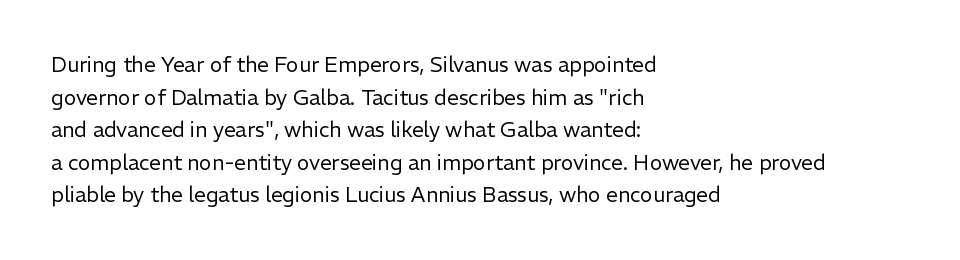
The axis of the letterforms is exactly vertical. Here the glyphs are tracked normally, forming tight word shapes. Descenders hang freely into open space. Line beginnings align vertically; line endings do not. The rows are spaced the way most documents space them.
